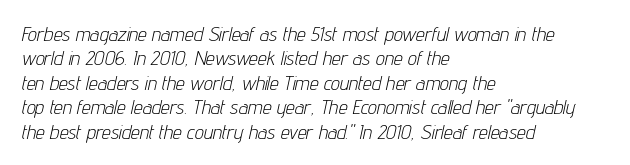
The image shows 20 px text type, italic (leaning right); set left-aligned, line spacing 1.22x, normal letter spacing, not underlined.
